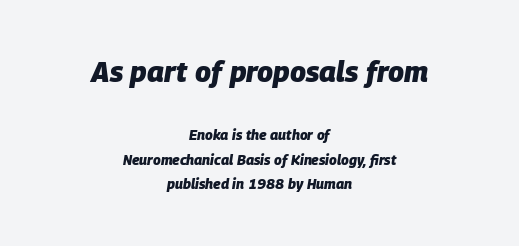
{"italic": "yes", "lean": "right", "slant_degrees": 9, "bold": "yes", "weight": "heavy", "width": "normal", "stroke_contrast": "low", "x_height": "large", "monospaced": "no", "underline": "no", "align": "center", "line_spacing_ratio": 1.73, "letter_spacing": "normal", "letter_spacing_em": 0.0, "larger_block": "first", "size_ratio": 2.07, "glyph_px": 29}
